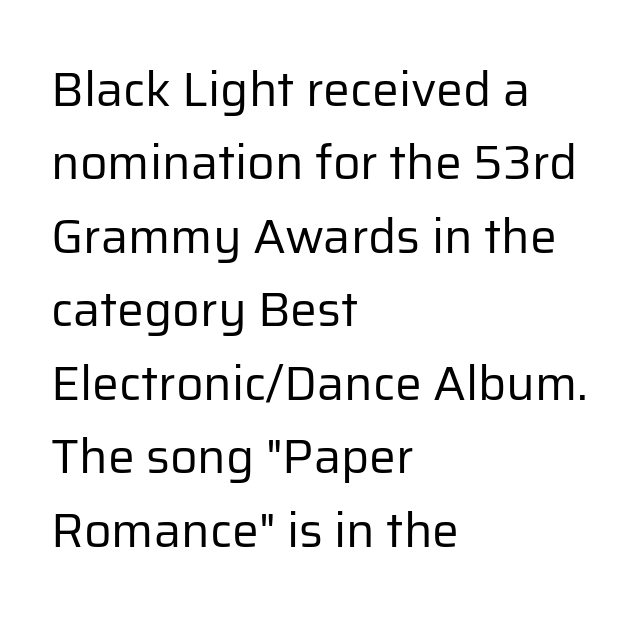
This is sans-serif lettering, the kind often seen on screens and signage. Here the designer chose a conventional face with non-uniform glyph widths. The weight would be labelled regular, book, light, or lighter still. A normal amount of white space separates one row of letters from the next.
